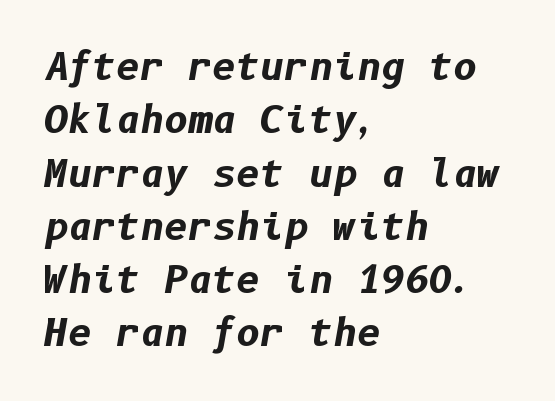
{"italic": "yes", "lean": "right", "slant_degrees": 10, "bold": "yes", "weight": "bold", "width": "normal", "stroke_contrast": "low", "x_height": "medium", "underline": "no", "align": "left", "line_spacing": "normal", "line_spacing_ratio": 1.44, "letter_spacing": "normal", "letter_spacing_em": 0.0, "glyph_px": 37}
